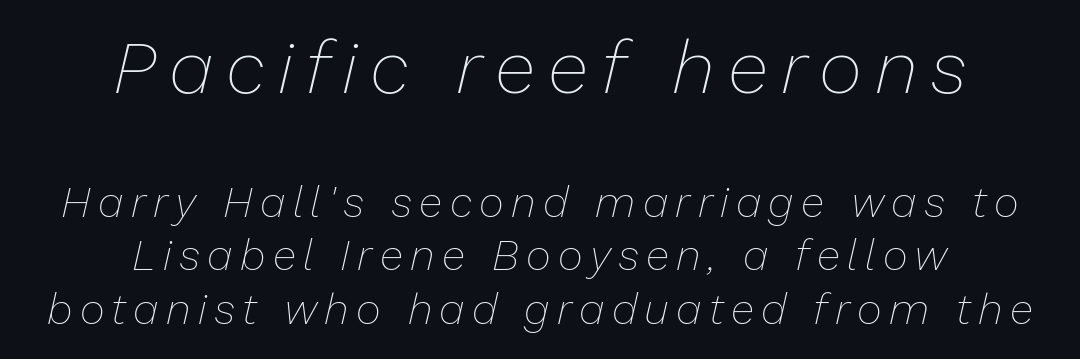
{"italic": "yes", "lean": "right", "slant_degrees": 13, "bold": "no", "weight": "thin", "width": "normal", "stroke_contrast": "low", "x_height": "medium", "monospaced": "no", "underline": "no", "align": "center", "line_spacing": "normal", "line_spacing_ratio": 1.25, "larger_block": "first", "size_ratio": 1.74, "glyph_px": 75}
